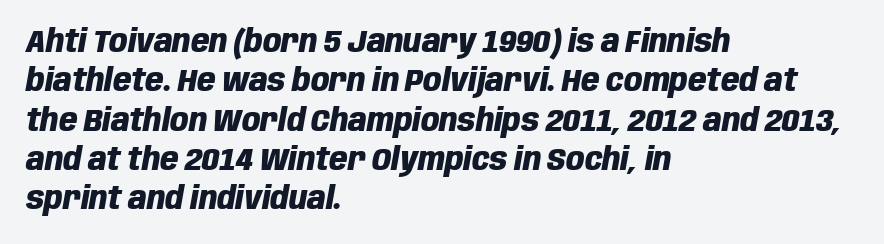
Q: Is the text bold? A: Yes.
Q: Is the text italic (slanted)? A: Yes, it leans right by about 10 degrees.
Q: Is the text underlined? A: No.
Q: How is the paragraph aligned? A: Left-aligned.
Q: Is the spacing between letters normal or unusually wide? A: Normal.
Q: Width (condensed, normal, or wide)? A: Condensed.
Q: Stroke contrast? A: Low.
Q: x-height? A: Large.
Q: Monospaced? A: No.
